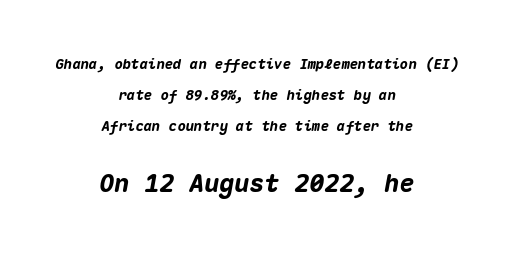
{"italic": "yes", "lean": "right", "slant_degrees": 10, "bold": "yes", "underline": "no", "align": "center", "line_spacing": "loose", "line_spacing_ratio": 2.2, "letter_spacing": "normal", "letter_spacing_em": 0.0, "larger_block": "second", "size_ratio": 1.79, "glyph_px": 25}
